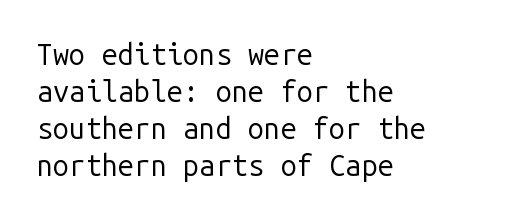
{"serif": "no", "italic": "no", "bold": "no", "weight": "regular", "width": "normal", "stroke_contrast": "low", "x_height": "medium", "monospaced": "yes", "underline": "no", "align": "left", "line_spacing": "normal", "line_spacing_ratio": 1.28, "letter_spacing": "normal", "letter_spacing_em": 0.0, "glyph_px": 29}
